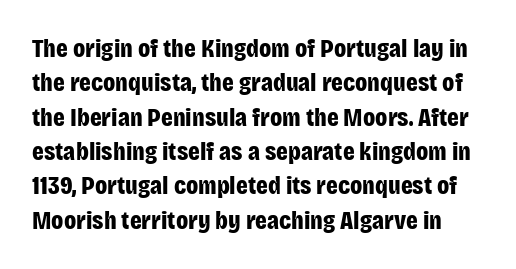
Q: Is the text bold? A: Yes.
Q: Is the text italic (slanted)? A: No, it is upright.
Q: Is the text underlined? A: No.
Q: Is the spacing between letters normal or unusually wide? A: Normal.
Q: Is the spacing between lines tight, normal or loose? A: Normal.
